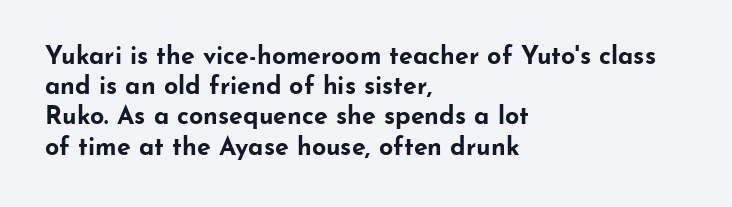
Q: Is the text bold? A: Yes.
Q: Is the text italic (slanted)? A: No, it is upright.
Q: Is the text underlined? A: No.
Q: How is the paragraph aligned? A: Left-aligned.
Q: Is the spacing between letters normal or unusually wide? A: Normal.
